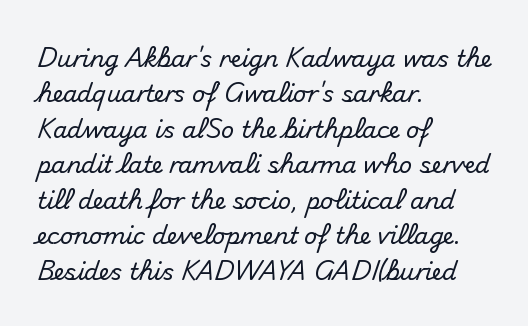
The image shows 23 px text type; set left-aligned, normal line spacing (1.54x), normal letter spacing, not underlined.
